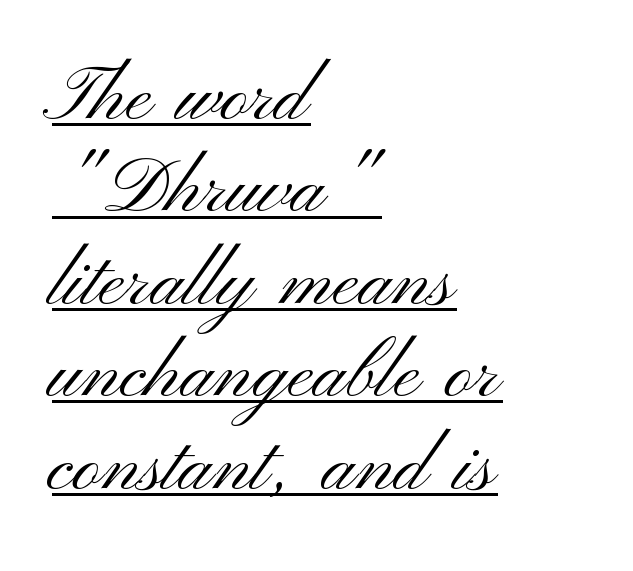
Q: Is the text bold? A: No.
Q: Is the text italic (slanted)? A: Yes.
Q: Is the typeface a serif or a sans-serif typeface? A: Sans-serif.
Q: Is the text underlined? A: Yes.
Q: How is the paragraph aligned? A: Left-aligned.
Q: Is the spacing between letters normal or unusually wide? A: Normal.
Q: Width (condensed, normal, or wide)? A: Wide.
Q: Stroke contrast? A: Medium.
Q: x-height? A: Small.
Q: Monospaced? A: No.
